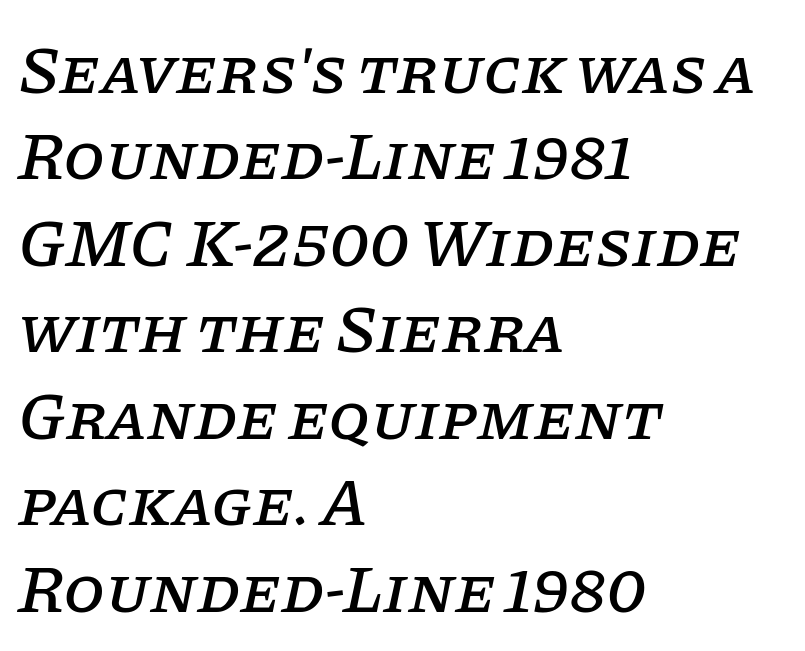
The image shows 67 px serif type, italic (leaning right); set left-aligned, normal line spacing (1.29x), normal letter spacing, not underlined; low stroke contrast and a large x-height.
